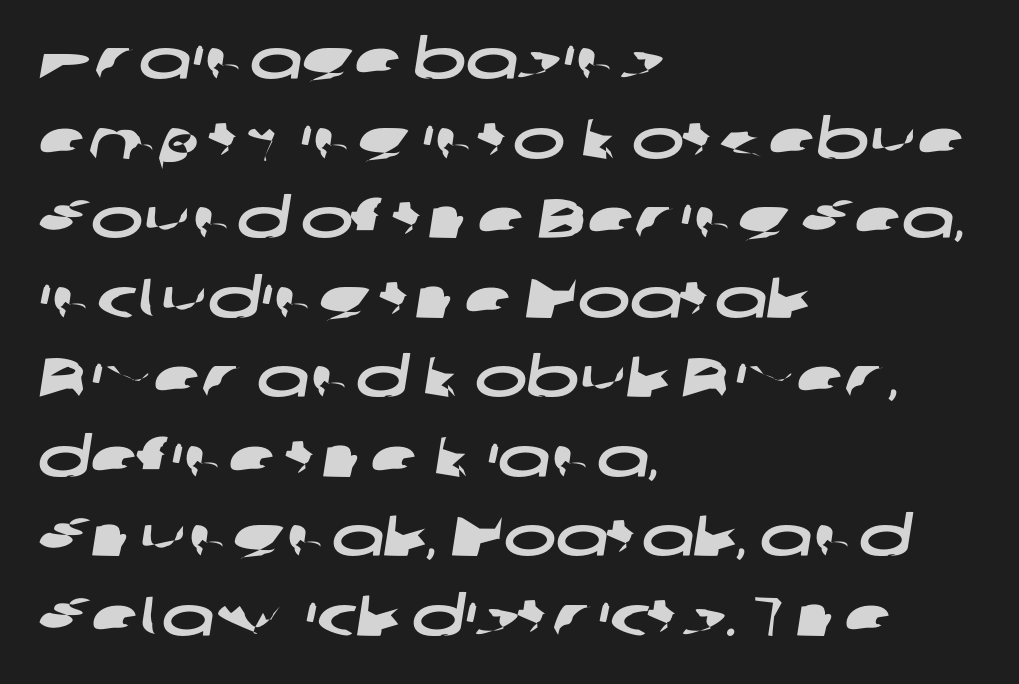
{"serif": "no", "width": "wide", "stroke_contrast": "low", "x_height": "medium", "monospaced": "no", "underline": "no", "align": "left", "line_spacing": "normal", "line_spacing_ratio": 1.42, "letter_spacing": "normal", "letter_spacing_em": 0.0, "glyph_px": 56}
